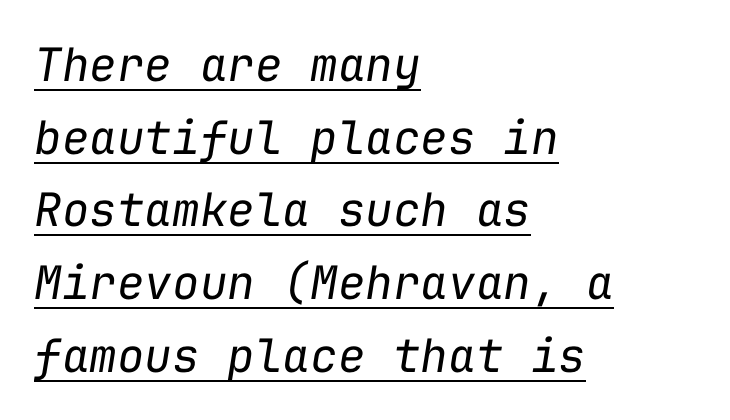
{"italic": "yes", "lean": "right", "slant_degrees": 9, "bold": "no", "weight": "regular", "width": "normal", "stroke_contrast": "low", "x_height": "medium", "monospaced": "yes", "underline": "yes", "align": "left", "line_spacing": "normal", "line_spacing_ratio": 1.58, "letter_spacing": "normal", "letter_spacing_em": 0.0, "glyph_px": 46}
